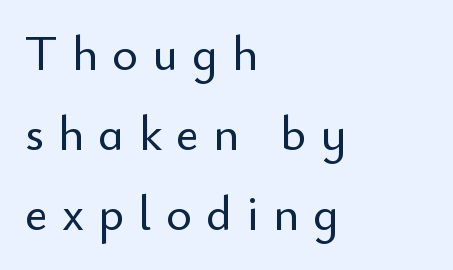
The image shows 49 px sans-serif type, upright; set left-aligned, normal line spacing (1.63x), unusually wide letter spacing (+0.29 em), not underlined; low stroke contrast and a small x-height.
